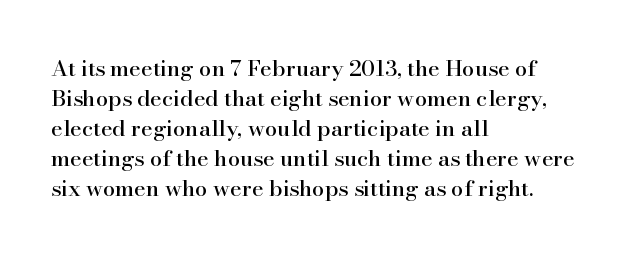
Decoration check: the copy has no underline. A roman cut, with each character standing at attention. The line-height multiplier appears to be the usual default. In CSS terms this would be text-align: left. Words appear dense and cohesive because spacing is normal.
